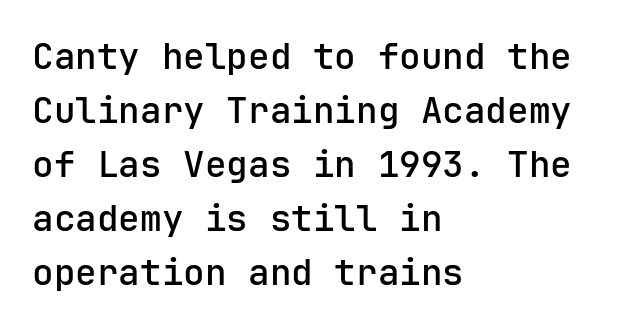
{"serif": "no", "italic": "no", "width": "normal", "stroke_contrast": "low", "x_height": "medium", "monospaced": "yes", "underline": "no", "align": "left", "line_spacing": "normal", "line_spacing_ratio": 1.5, "letter_spacing": "normal", "letter_spacing_em": 0.0, "glyph_px": 36}
